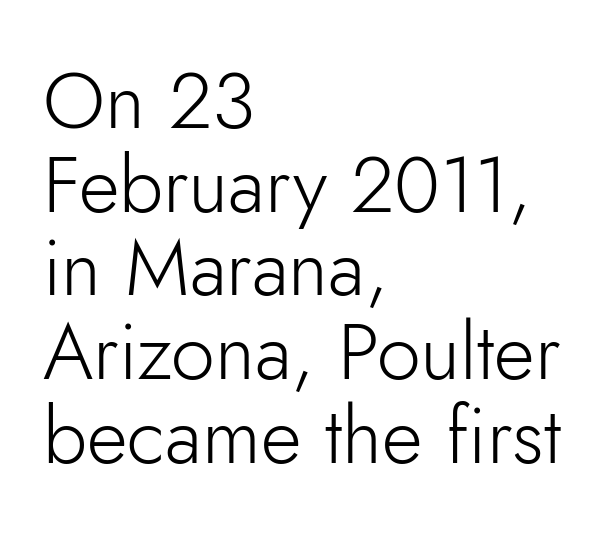
{"serif": "no", "italic": "no", "bold": "no", "weight": "light", "width": "normal", "stroke_contrast": "low", "x_height": "small", "monospaced": "no", "underline": "no", "align": "left", "line_spacing": "tight", "line_spacing_ratio": 1.06, "letter_spacing": "normal", "letter_spacing_em": 0.0, "glyph_px": 79}
